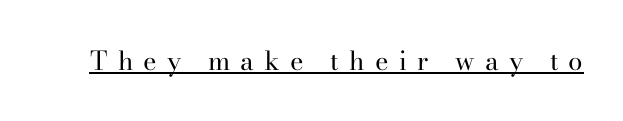
The image shows 26 px text type, upright; set unusually wide letter spacing (+0.39 em), underlined.
